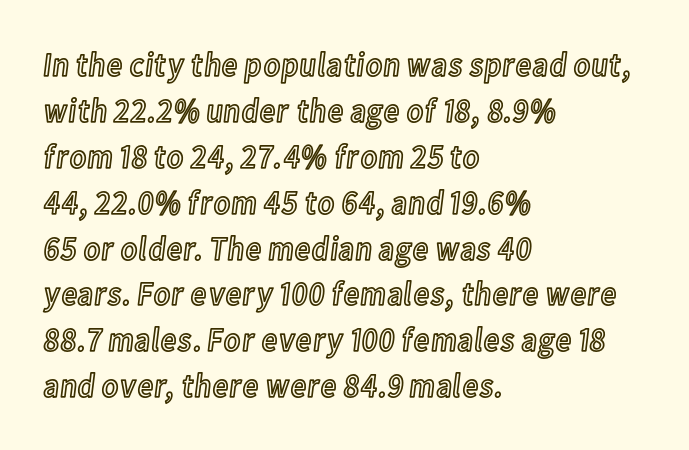
These lines are rendered in a variable-pitch font. This block has exactly the height ordinary leading produces. The tracking reads as untouched default to a designer's eye. Descender tails drop into unmarked territory. Typeset ragged right — the left edge is the straight one.
